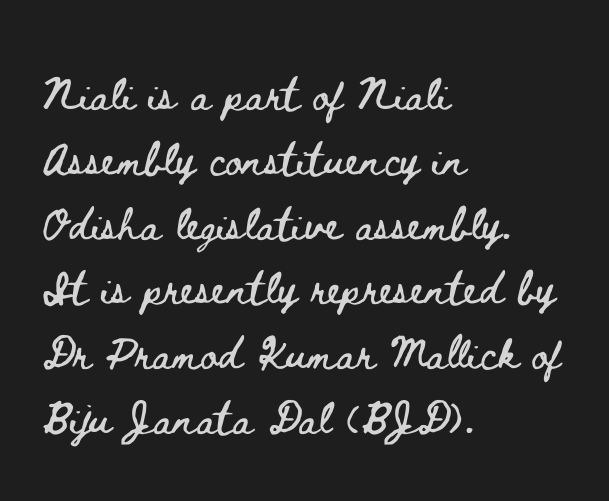
Look at the tracking — it's just the regular setting, nothing added. These lines are rendered in a variable-pitch font. Only glyphs here, with clear space below each row. Caption: multi-line text, flush left, ragged right. Normally led — the rows are evenly, conventionally spaced.
